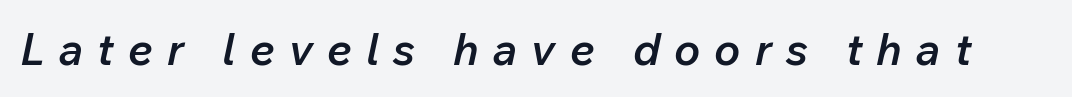
{"italic": "yes", "lean": "right", "slant_degrees": 12, "bold": "semi", "weight": "semibold", "width": "normal", "stroke_contrast": "low", "x_height": "medium", "monospaced": "no", "underline": "no", "letter_spacing": "wide", "letter_spacing_em": 0.32, "glyph_px": 44}
